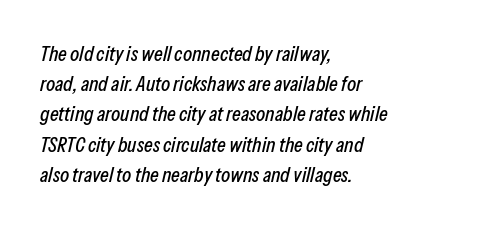
{"italic": "yes", "lean": "right", "slant_degrees": 13, "underline": "no", "align": "left", "line_spacing": "normal", "line_spacing_ratio": 1.44, "letter_spacing": "normal", "letter_spacing_em": 0.0, "glyph_px": 21}
